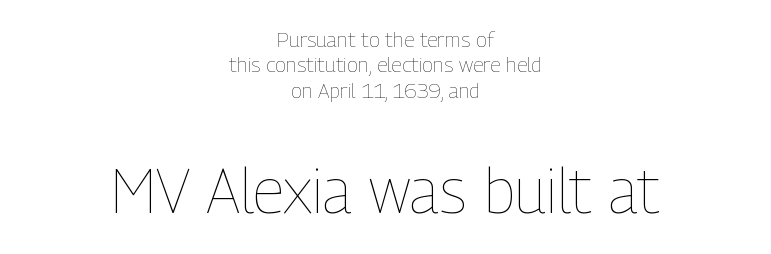
Q: Is the text bold? A: No.
Q: Is the text italic (slanted)? A: No, it is upright.
Q: Is the text underlined? A: No.
Q: How is the paragraph aligned? A: Centered.
Q: Is the spacing between letters normal or unusually wide? A: Normal.
Q: Which block of text is set in a larger size, the first (top) or the second (bottom)? A: The second (bottom) one.
Q: Width (condensed, normal, or wide)? A: Condensed.
Q: Stroke contrast? A: Low.
Q: x-height? A: Medium.
Q: Monospaced? A: No.
